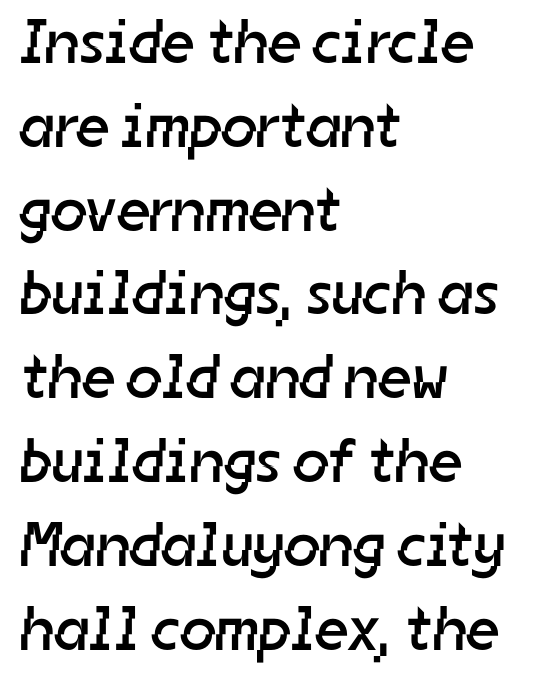
{"serif": "no", "bold": "no", "weight": "regular", "width": "normal", "stroke_contrast": "low", "x_height": "medium", "monospaced": "no", "underline": "no", "align": "left", "line_spacing": "normal", "line_spacing_ratio": 1.33, "letter_spacing": "normal", "letter_spacing_em": 0.0, "glyph_px": 63}
